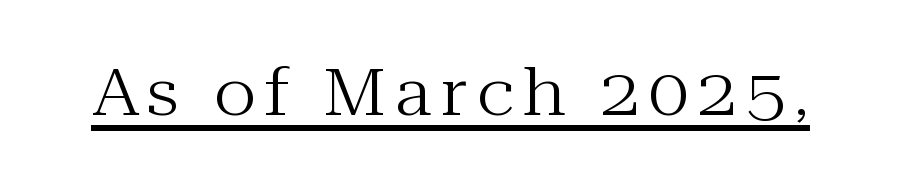
Q: Is the text bold? A: No.
Q: Is the text italic (slanted)? A: No, it is upright.
Q: Is the typeface a serif or a sans-serif typeface? A: Serif.
Q: Is the text underlined? A: Yes.
Q: Width (condensed, normal, or wide)? A: Normal.
Q: Stroke contrast? A: Medium.
Q: x-height? A: Medium.
Q: Monospaced? A: No.
